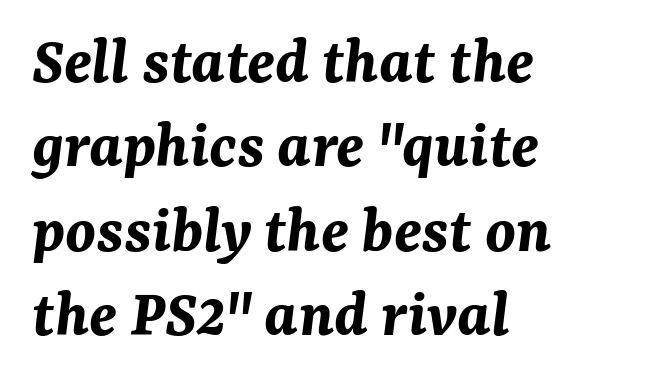
Q: Is the text bold? A: Yes.
Q: Is the text italic (slanted)? A: Yes, it leans right by about 7 degrees.
Q: Is the text underlined? A: No.
Q: How is the paragraph aligned? A: Left-aligned.
Q: Is the spacing between letters normal or unusually wide? A: Normal.
Q: Width (condensed, normal, or wide)? A: Normal.
Q: Stroke contrast? A: Medium.
Q: x-height? A: Medium.
Q: Monospaced? A: No.
